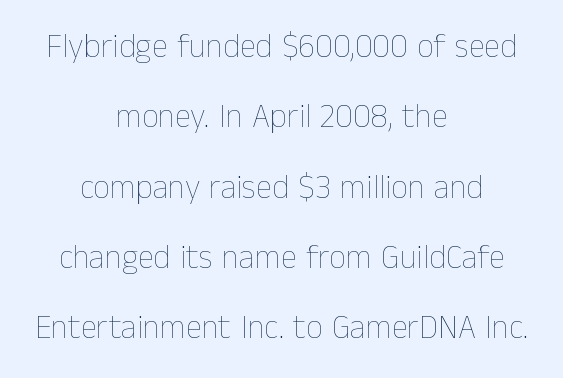
Caption: multi-line text, centered on the measure. The type sits square on the baseline with zero lean. Each letter keeps its own natural width here, so spacing adapts to shape. Inter-character spacing is left at the font's built-in metrics. If you measured baseline to baseline, you'd find a long distance. Anything drawn beneath the words? Only blank space.
